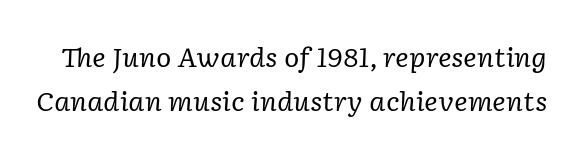
{"italic": "yes", "lean": "right", "slant_degrees": 2, "bold": "no", "underline": "no", "line_spacing": "normal", "line_spacing_ratio": 1.7, "letter_spacing": "normal", "letter_spacing_em": 0.0, "glyph_px": 26}
